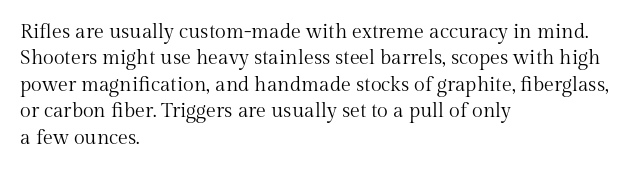
Q: Is the text bold? A: No.
Q: Is the text italic (slanted)? A: No, it is upright.
Q: Is the text underlined? A: No.
Q: How is the paragraph aligned? A: Left-aligned.
Q: Is the spacing between letters normal or unusually wide? A: Normal.
Q: Is the spacing between lines tight, normal or loose? A: Normal.
